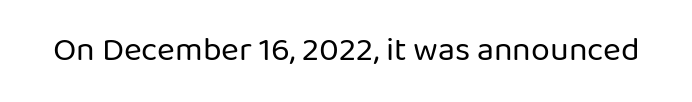
Q: Is the text bold? A: No.
Q: Is the text italic (slanted)? A: No, it is upright.
Q: Is the typeface a serif or a sans-serif typeface? A: Sans-serif.
Q: Is the text underlined? A: No.
Q: Is the spacing between letters normal or unusually wide? A: Normal.
Q: Width (condensed, normal, or wide)? A: Normal.
Q: Stroke contrast? A: Low.
Q: x-height? A: Medium.
Q: Monospaced? A: No.
